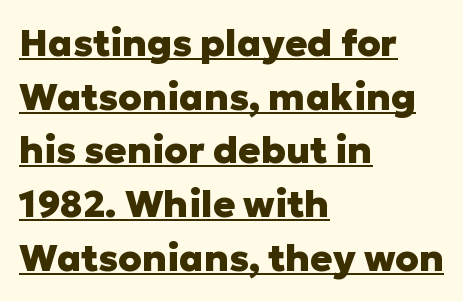
If you measured baseline to baseline, you'd find a middling distance. Look at the bottom of the vertical strokes: they stop flat, with no serifs. The gaps between neighbouring characters are ordinary and unremarkable. This sample has the flowing, uneven cadence of proportional lettering. Decoration check: the copy is underlined.
